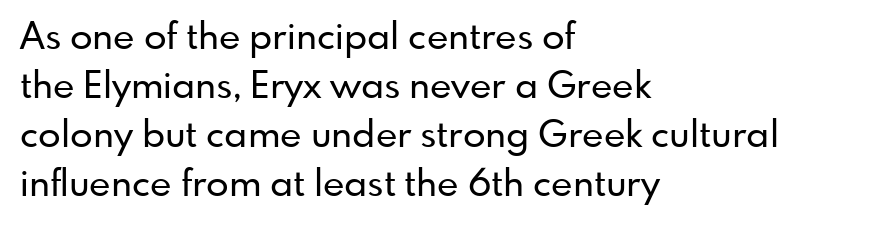
Nope, not italic — everything's standing straight. Each word holds together tightly as a unit, with standard inter-letter gaps. A typesetter would call this proportional, since set widths differ per character. The line-height multiplier appears to be the usual default. Does the copy run flush right? No — it runs flush left.
